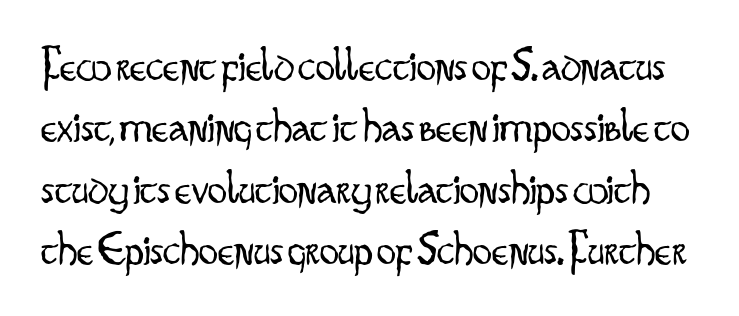
Varying glyph widths throughout — classic text-font behaviour. Horizontal bands of white between lines are of average thickness. These glyphs show unthickened strokes, regular width or finer. Is there any slant? The stems are plumb.
